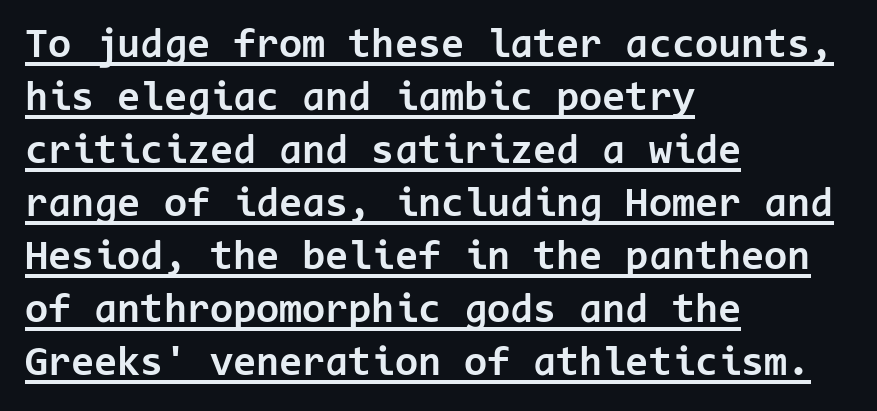
{"serif": "no", "italic": "no", "bold": "yes", "weight": "bold", "width": "normal", "stroke_contrast": "low", "x_height": "medium", "monospaced": "yes", "underline": "yes", "align": "left", "line_spacing": "normal", "line_spacing_ratio": 1.26, "letter_spacing": "normal", "letter_spacing_em": 0.0, "glyph_px": 42}
